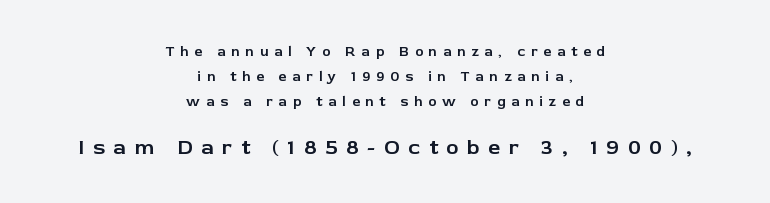
Caption: upper text group reduced, lower text group enlarged. Ascenders rise straight up at ninety degrees. A centered setting, common on invitations and titles, is used for this passage. Clear beneath every line of the passage.
